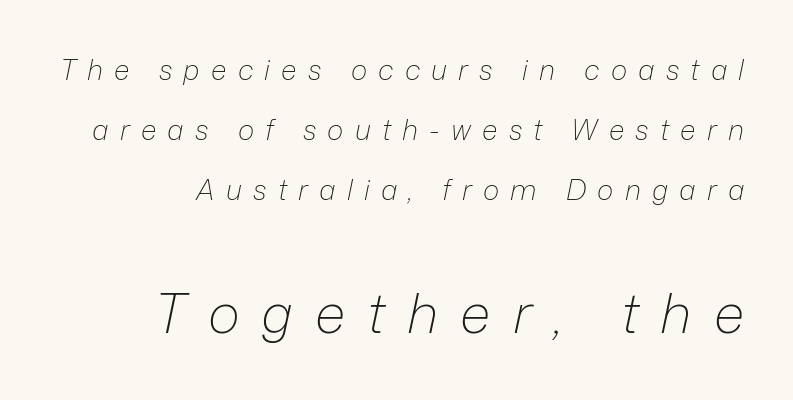
The image shows 55 px light type, italic (leaning right); set right-aligned, loose line spacing (2.14x), unusually wide letter spacing (+0.4 em), not underlined; the second (bottom) block is 1.96x larger; low stroke contrast and a medium x-height.
